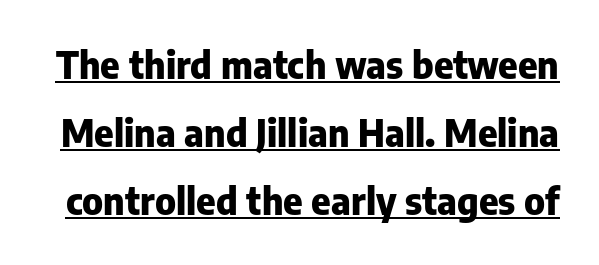
The image shows 37 px heavy sans-serif type, upright; set line spacing 1.84x, normal letter spacing, underlined; low stroke contrast and a medium x-height.
